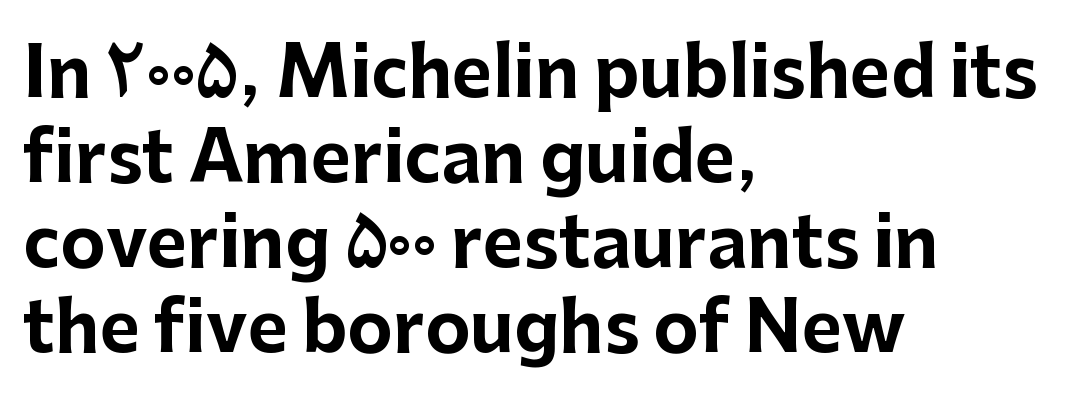
Q: Is the text bold? A: Yes.
Q: Is the text italic (slanted)? A: No, it is upright.
Q: Is the typeface a serif or a sans-serif typeface? A: Sans-serif.
Q: Is the text underlined? A: No.
Q: How is the paragraph aligned? A: Left-aligned.
Q: Is the spacing between letters normal or unusually wide? A: Normal.
Q: Width (condensed, normal, or wide)? A: Normal.
Q: Stroke contrast? A: Low.
Q: x-height? A: Medium.
Q: Monospaced? A: No.
